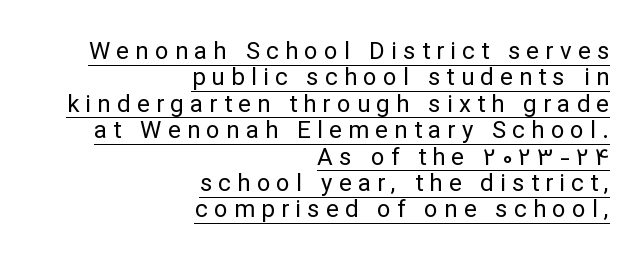
{"italic": "no", "bold": "no", "underline": "yes", "align": "right", "line_spacing": "tight", "line_spacing_ratio": 1.1, "letter_spacing": "wide", "letter_spacing_em": 0.26, "glyph_px": 24}
